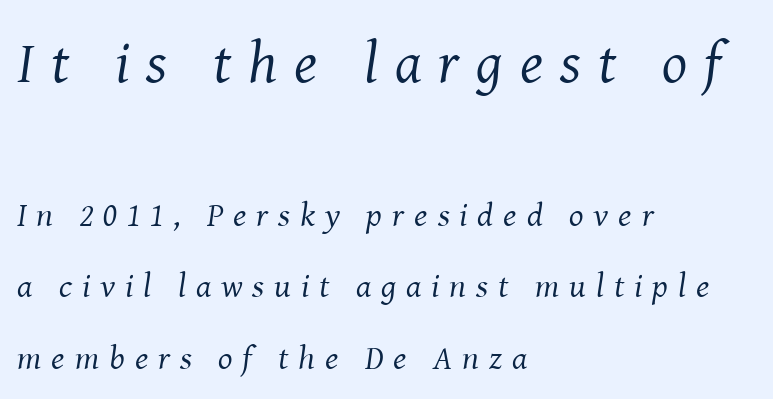
Q: Is the text bold? A: No.
Q: Is the text italic (slanted)? A: Yes, it leans right by about 8 degrees.
Q: Is the typeface a serif or a sans-serif typeface? A: Serif.
Q: Is the text underlined? A: No.
Q: How is the paragraph aligned? A: Left-aligned.
Q: Is the spacing between letters normal or unusually wide? A: Unusually wide.
Q: Is the spacing between lines tight, normal or loose? A: Loose.
Q: Which block of text is set in a larger size, the first (top) or the second (bottom)? A: The first (top) one.
Q: Width (condensed, normal, or wide)? A: Normal.
Q: Stroke contrast? A: Medium.
Q: x-height? A: Medium.
Q: Monospaced? A: No.
